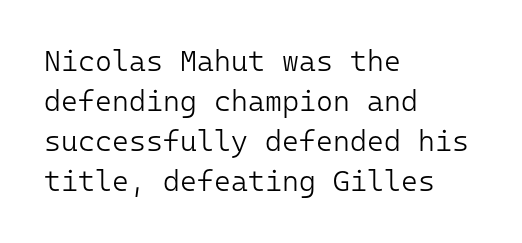
In terms of posture, this sample is upright. Horizontal alignment here is leftward, the default for most running prose. No chunkiness to these letters — they're not bold. Here the designer chose a console-style face with uniform glyph widths. The characters display no serif detailing; their extremities are plain.
